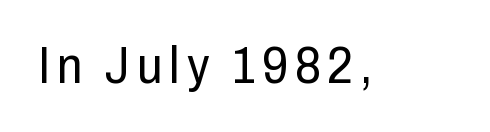
Q: Is the text bold? A: No.
Q: Is the text italic (slanted)? A: No, it is upright.
Q: Is the typeface a serif or a sans-serif typeface? A: Sans-serif.
Q: Is the text underlined? A: No.
Q: Width (condensed, normal, or wide)? A: Condensed.
Q: Stroke contrast? A: Low.
Q: x-height? A: Medium.
Q: Monospaced? A: No.
